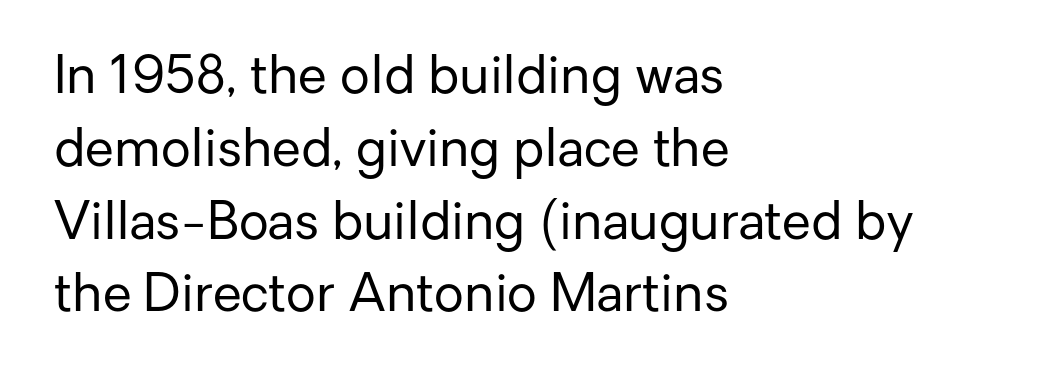
Q: Is the text bold? A: No.
Q: Is the text italic (slanted)? A: No, it is upright.
Q: Is the typeface a serif or a sans-serif typeface? A: Sans-serif.
Q: Is the text underlined? A: No.
Q: How is the paragraph aligned? A: Left-aligned.
Q: Is the spacing between letters normal or unusually wide? A: Normal.
Q: Is the spacing between lines tight, normal or loose? A: Normal.
Q: Width (condensed, normal, or wide)? A: Normal.
Q: Stroke contrast? A: Low.
Q: x-height? A: Medium.
Q: Monospaced? A: No.
